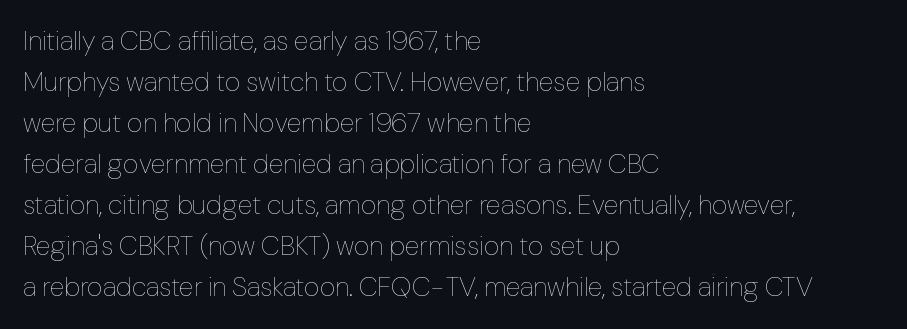
{"italic": "no", "bold": "no", "underline": "no", "align": "left", "line_spacing": "normal", "line_spacing_ratio": 1.52, "letter_spacing": "normal", "letter_spacing_em": 0.0, "glyph_px": 27}
